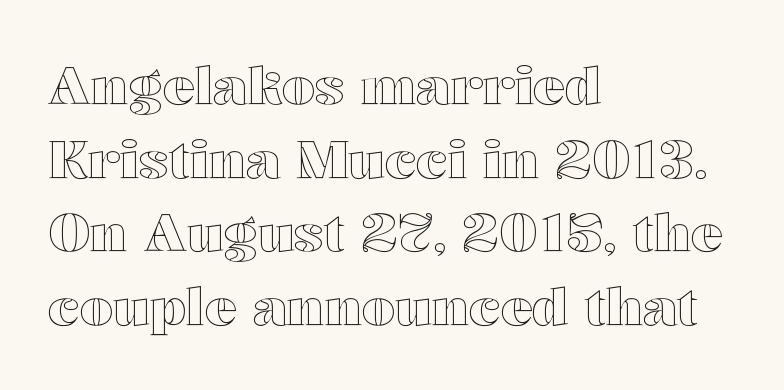
{"italic": "no", "width": "wide", "x_height": "medium", "monospaced": "no", "underline": "no", "align": "left", "line_spacing": "normal", "line_spacing_ratio": 1.39, "letter_spacing": "normal", "letter_spacing_em": 0.0, "glyph_px": 53}
